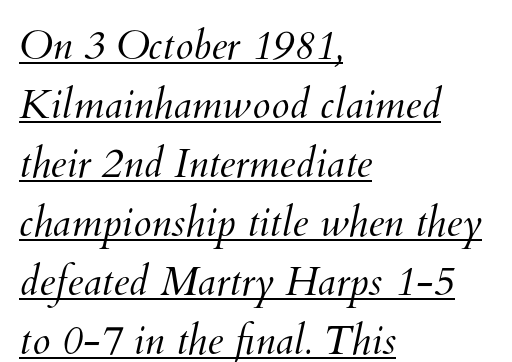
Q: Is the text bold? A: No.
Q: Is the text underlined? A: Yes.
Q: How is the paragraph aligned? A: Left-aligned.
Q: Is the spacing between letters normal or unusually wide? A: Normal.
Q: Is the spacing between lines tight, normal or loose? A: Normal.
Q: Width (condensed, normal, or wide)? A: Normal.
Q: Stroke contrast? A: Medium.
Q: x-height? A: Small.
Q: Monospaced? A: No.
